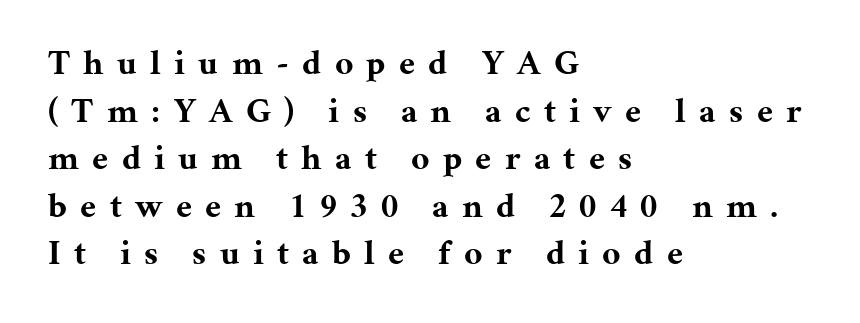
Q: Is the text bold? A: Yes.
Q: Is the text italic (slanted)? A: No, it is upright.
Q: Is the typeface a serif or a sans-serif typeface? A: Serif.
Q: Is the text underlined? A: No.
Q: How is the paragraph aligned? A: Left-aligned.
Q: Is the spacing between letters normal or unusually wide? A: Unusually wide.
Q: Is the spacing between lines tight, normal or loose? A: Normal.
Q: Width (condensed, normal, or wide)? A: Normal.
Q: Stroke contrast? A: Medium.
Q: x-height? A: Medium.
Q: Monospaced? A: No.
